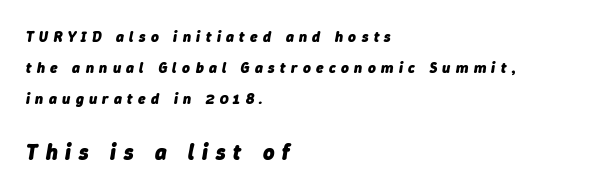
Its strokes are broad and dark, the hallmark of bold type. Quick note: italic. This rendering features lettering with no underline. Someone cranked the tracking dial way up on this one. The passage shown stacks its lines with a broad gap. Which margin do the lines hug? The left one — the right edge is uneven.
